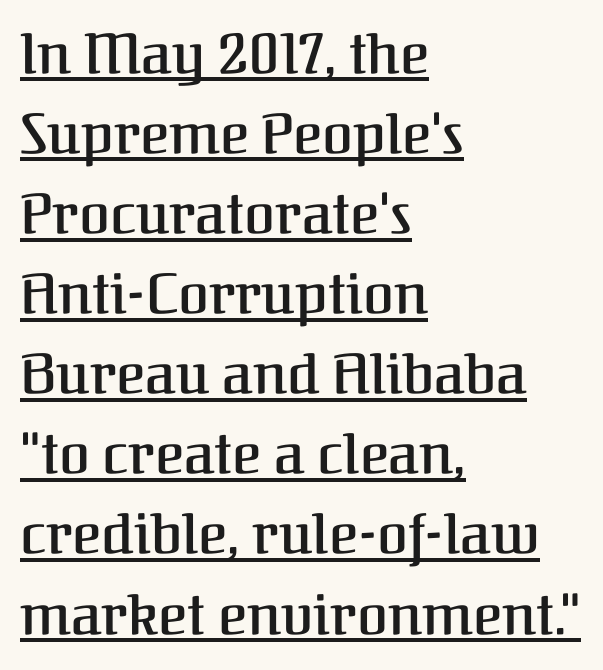
I'd describe the lettering as semibold — firm but not a full bold. A continuous stroke trails under the words, as in a hyperlink. Style check: upright. A student would call this left alignment; a typographer would say flush left, rag right. Tracking here is standard; glyphs follow each other at the usual distance. Little horizontal feet cap the strokes, marking this as serif type.
